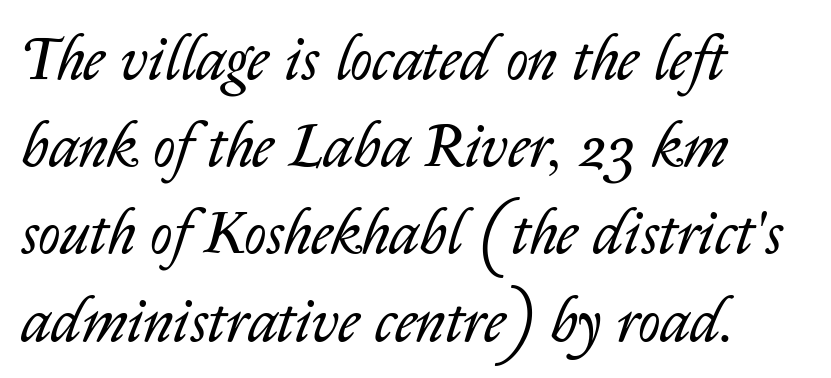
The image shows 61 px regular-weight type, italic (leaning right); set left-aligned, normal line spacing (1.43x), normal letter spacing, not underlined; low stroke contrast and a medium x-height.
